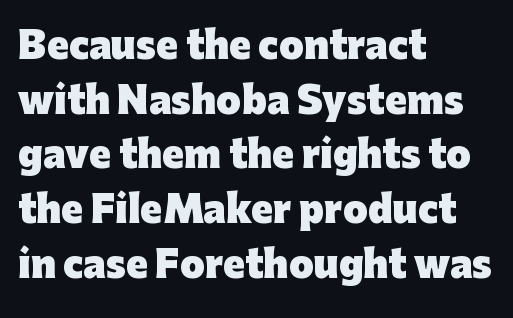
The image shows 36 px heavy sans-serif type, upright; set left-aligned, normal line spacing (1.52x), normal letter spacing, not underlined; low stroke contrast and a medium x-height.
